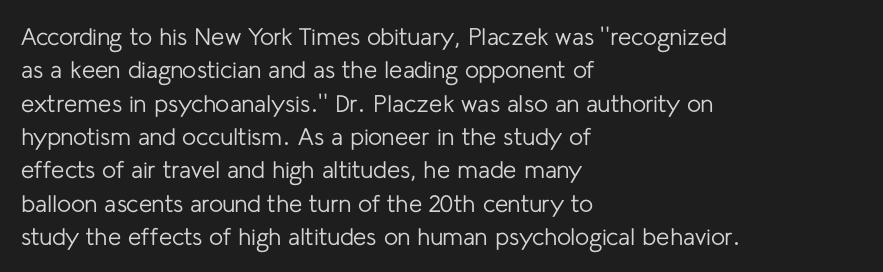
{"italic": "no", "bold": "no", "underline": "no", "align": "left", "line_spacing": "normal", "line_spacing_ratio": 1.39, "letter_spacing": "normal", "letter_spacing_em": 0.0, "glyph_px": 24}
